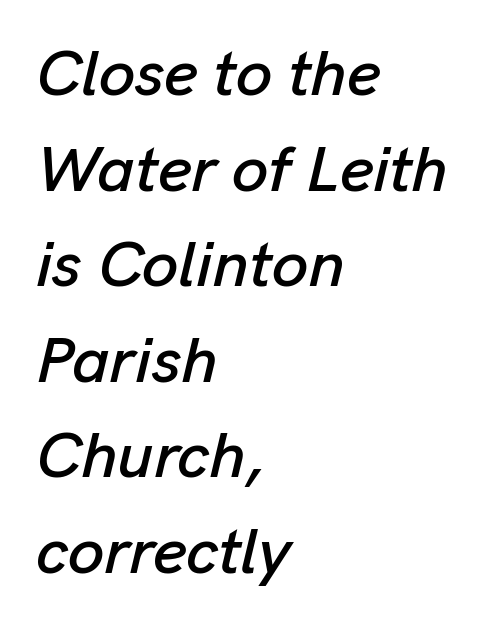
{"italic": "yes", "lean": "right", "slant_degrees": 13, "width": "normal", "stroke_contrast": "low", "x_height": "medium", "monospaced": "no", "underline": "no", "align": "left", "line_spacing": "normal", "line_spacing_ratio": 1.47, "letter_spacing": "normal", "letter_spacing_em": 0.0, "glyph_px": 65}
